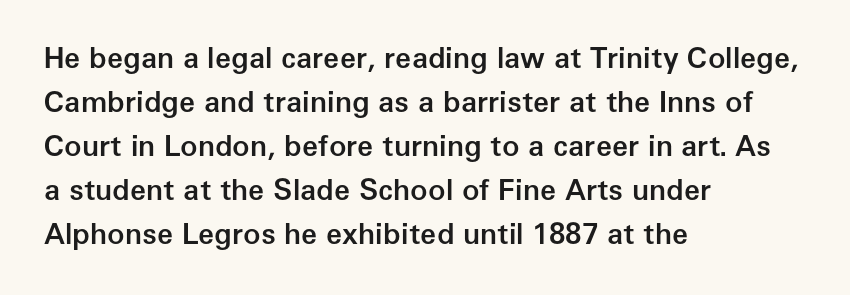
The image shows 29 px semibold sans-serif type, upright; set left-aligned, normal line spacing (1.52x), normal letter spacing, not underlined; low stroke contrast and a medium x-height.
